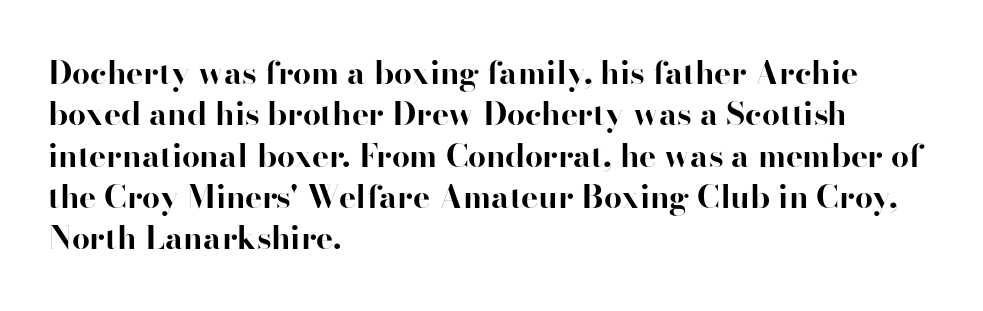
{"serif": "yes", "italic": "no", "bold": "yes", "weight": "bold", "width": "normal", "stroke_contrast": "high", "x_height": "small", "monospaced": "no", "underline": "no", "align": "left", "line_spacing": "normal", "line_spacing_ratio": 1.29, "letter_spacing": "normal", "letter_spacing_em": 0.0, "glyph_px": 32}
